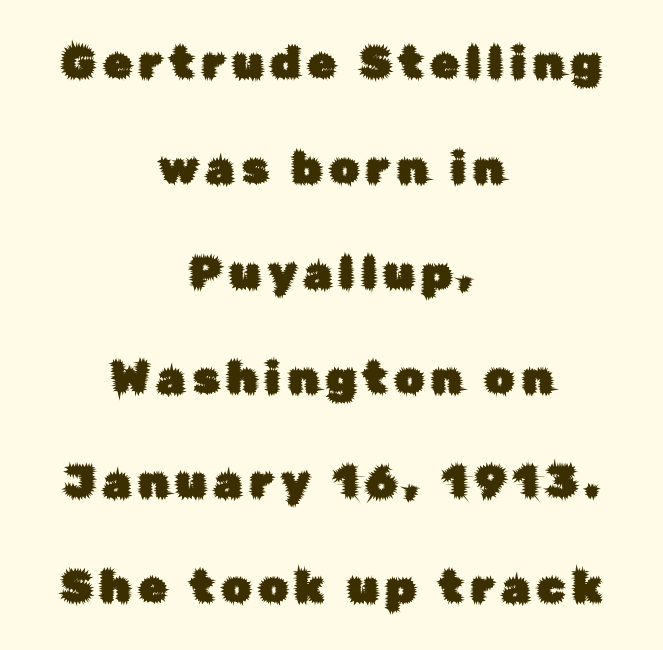
The image shows 45 px sans-serif type, upright; set centered, loose line spacing (2.33x), not underlined; low stroke contrast and a medium x-height.
